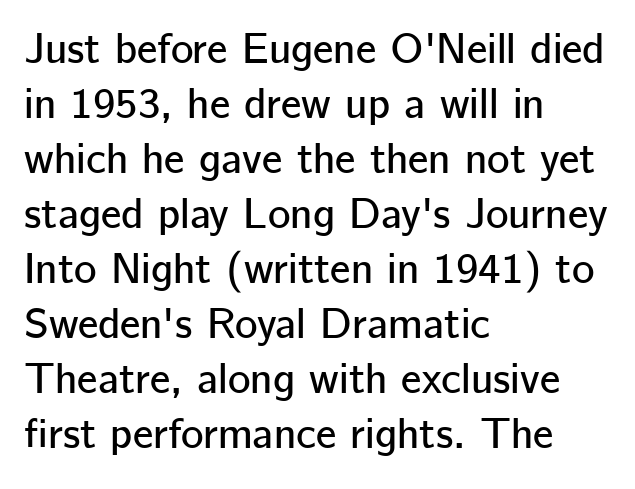
{"serif": "no", "italic": "no", "width": "normal", "stroke_contrast": "low", "x_height": "medium", "monospaced": "no", "underline": "no", "align": "left", "line_spacing": "normal", "line_spacing_ratio": 1.28, "letter_spacing": "normal", "letter_spacing_em": 0.0, "glyph_px": 43}
